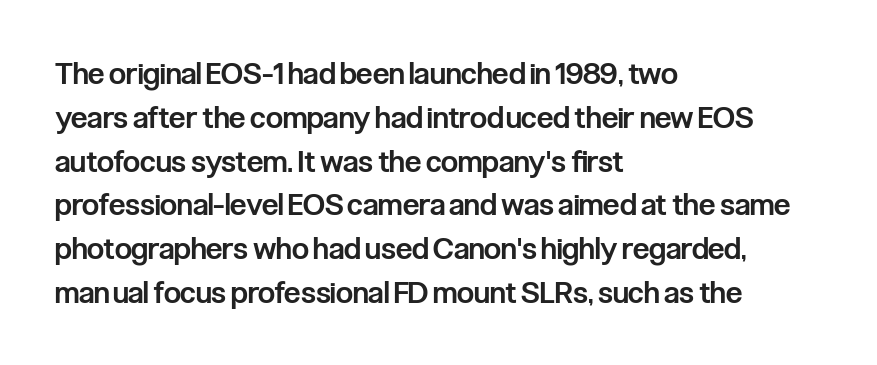
The image shows 30 px semibold, condensed sans-serif type, upright; set left-aligned, normal line spacing (1.46x), normal letter spacing, not underlined; low stroke contrast and a medium x-height.
